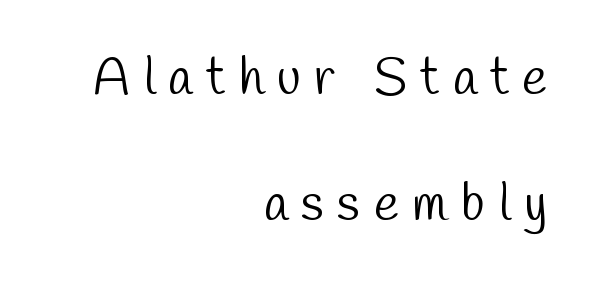
The face used here is proportionally spaced, like ordinary book or web type. The area under the type is left untouched. The paragraph shown leans on its right margin. Each word looks stretched out because of the extra space between its letters. Heft: none added — not bold.
